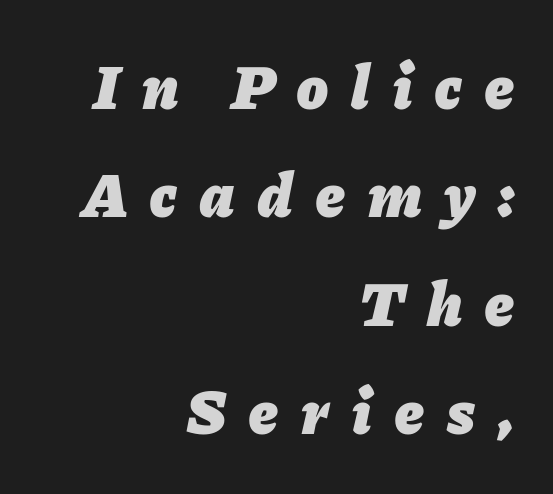
{"italic": "yes", "lean": "right", "slant_degrees": 11, "bold": "yes", "weight": "heavy", "width": "normal", "stroke_contrast": "low", "x_height": "medium", "monospaced": "no", "underline": "no", "align": "right", "line_spacing_ratio": 1.72, "letter_spacing": "wide", "letter_spacing_em": 0.37, "glyph_px": 63}
